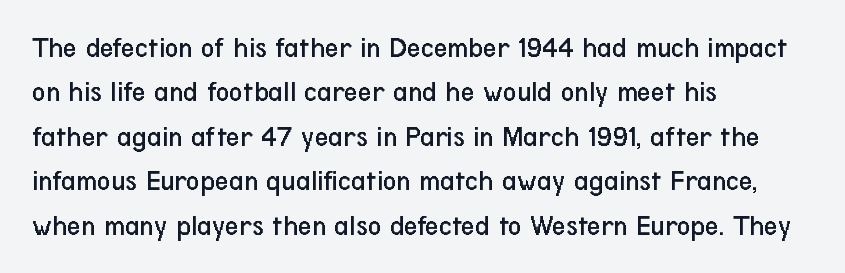
Q: Is the text bold? A: No.
Q: Is the text italic (slanted)? A: No, it is upright.
Q: Is the typeface a serif or a sans-serif typeface? A: Sans-serif.
Q: Is the text underlined? A: No.
Q: How is the paragraph aligned? A: Left-aligned.
Q: Is the spacing between letters normal or unusually wide? A: Normal.
Q: Is the spacing between lines tight, normal or loose? A: Normal.
Q: Width (condensed, normal, or wide)? A: Condensed.
Q: Stroke contrast? A: Low.
Q: x-height? A: Medium.
Q: Monospaced? A: No.
